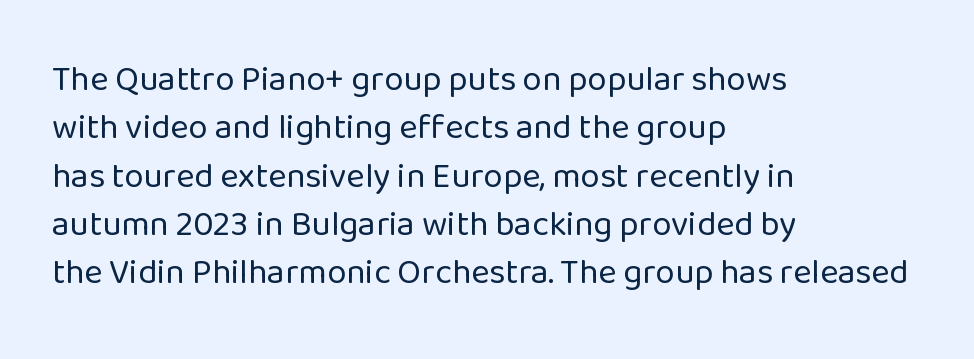
Each letter keeps its own natural width here, so spacing adapts to shape. The space beneath each line is pristine and unruled. Does extra space separate the letters? No, they use regular spacing. The axis of the letterforms is exactly vertical.
